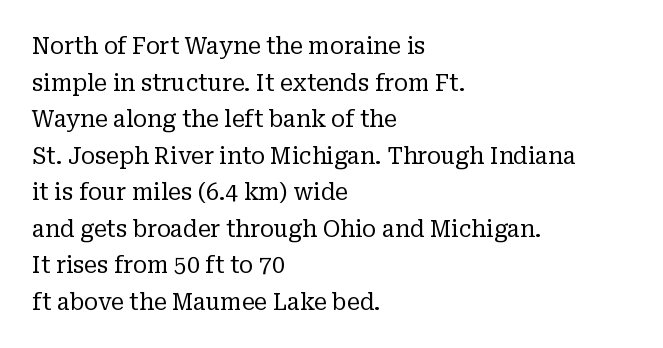
Notice how descenders clear the ascenders below comfortably — that's standard leading. Heft: none added — not bold. Posture: upright roman. The tracking reads as untouched default to a designer's eye. If you drew a ruler down the left edge, every line would touch it.
